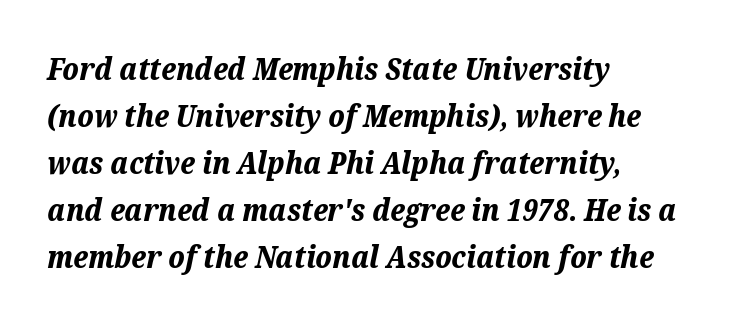
{"italic": "yes", "lean": "right", "slant_degrees": 12, "bold": "yes", "weight": "bold", "width": "normal", "stroke_contrast": "medium", "x_height": "medium", "monospaced": "no", "underline": "no", "align": "left", "line_spacing": "normal", "line_spacing_ratio": 1.57, "letter_spacing": "normal", "letter_spacing_em": 0.0, "glyph_px": 30}
